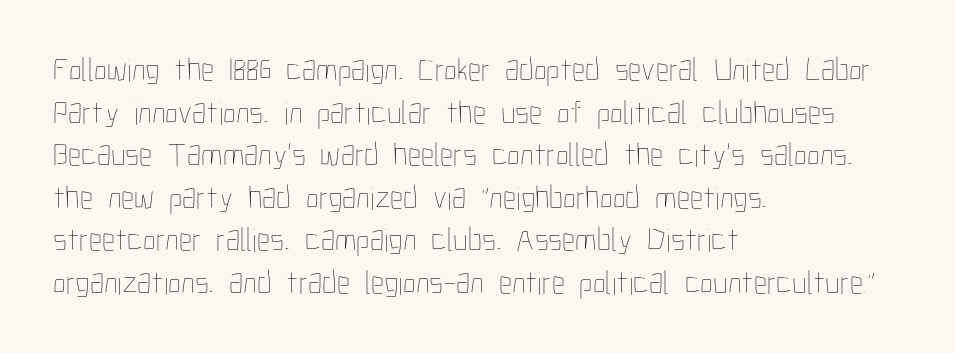
{"italic": "no", "bold": "no", "weight": "thin", "width": "condensed", "stroke_contrast": "low", "x_height": "medium", "monospaced": "no", "underline": "no", "align": "left", "line_spacing": "normal", "line_spacing_ratio": 1.29, "letter_spacing": "normal", "letter_spacing_em": 0.0, "glyph_px": 33}
